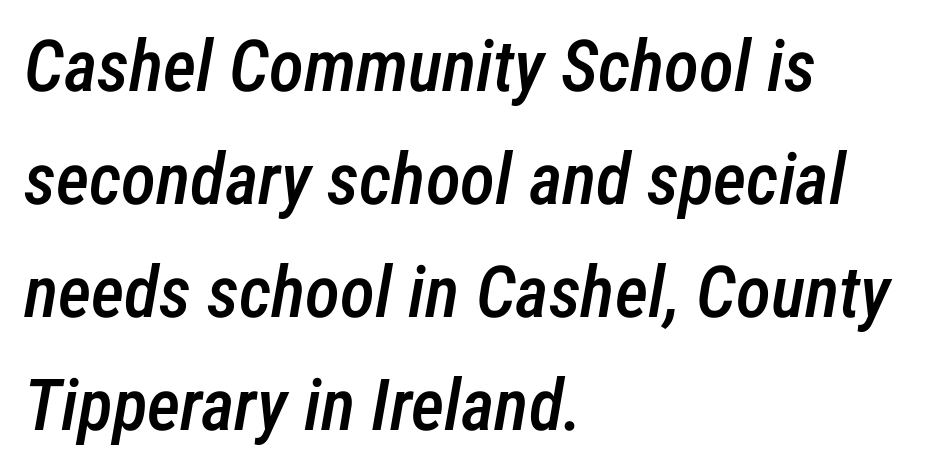
You could not count columns in this text — the font is proportionally spaced. Quick note: italic. The block of text has a typical density, with ordinary space between rows. A somewhat darkened texture: the type is semibold rather than bold. Clear beneath every line of the passage.
